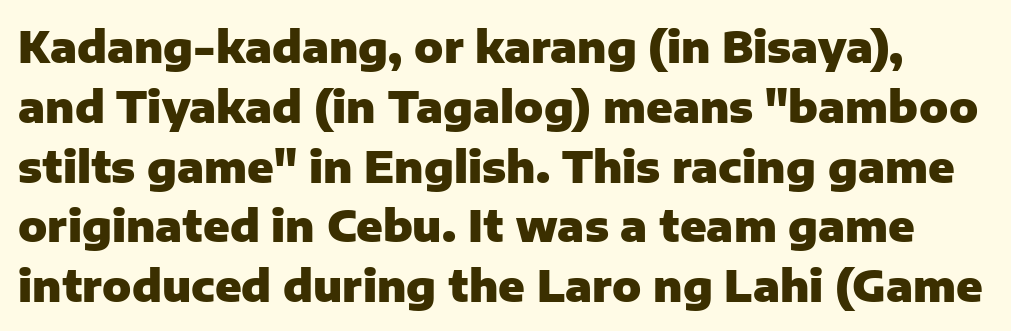
Weight check: bold — yes, fully. The face used here is rendered with its standard letterfit. Here the designer chose a conventional face with non-uniform glyph widths. Italic? Not at all — the glyphs are vertical. Baseline-to-baseline distance is the conventional proportion of letter height.
